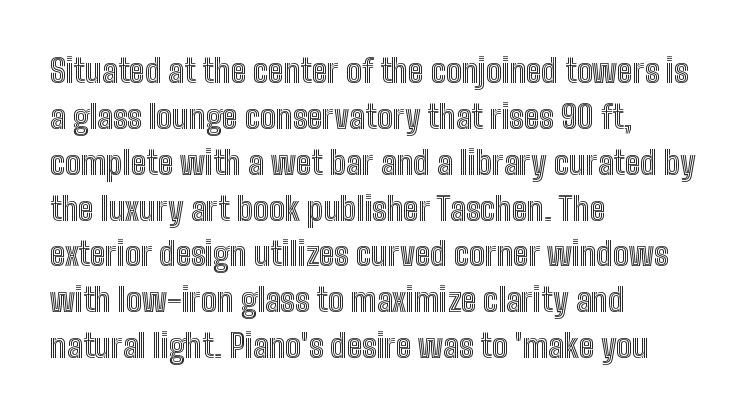
{"italic": "no", "width": "condensed", "x_height": "medium", "monospaced": "no", "underline": "no", "align": "left", "line_spacing": "normal", "line_spacing_ratio": 1.39, "letter_spacing": "normal", "letter_spacing_em": 0.0, "glyph_px": 33}
